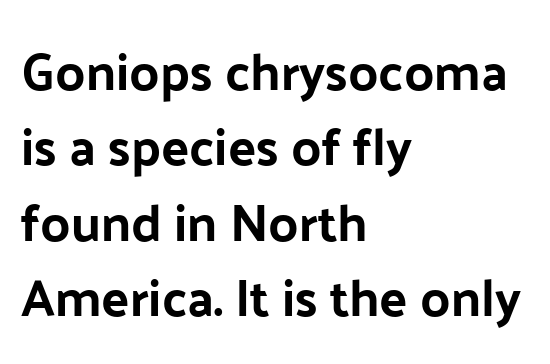
Q: Is the text italic (slanted)? A: No, it is upright.
Q: Is the typeface a serif or a sans-serif typeface? A: Sans-serif.
Q: Is the text underlined? A: No.
Q: How is the paragraph aligned? A: Left-aligned.
Q: Is the spacing between letters normal or unusually wide? A: Normal.
Q: Is the spacing between lines tight, normal or loose? A: Normal.
Q: Width (condensed, normal, or wide)? A: Normal.
Q: Stroke contrast? A: Low.
Q: x-height? A: Medium.
Q: Monospaced? A: No.
